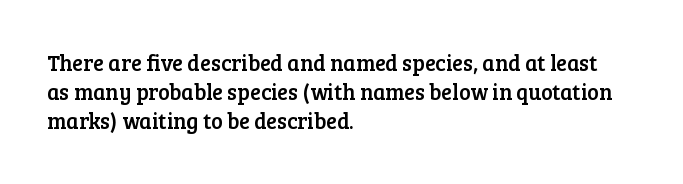
The image shows 22 px text type, upright; set left-aligned, normal line spacing (1.32x), normal letter spacing, not underlined.
